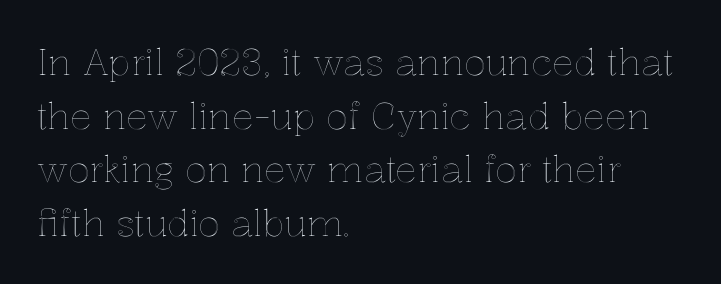
Q: Is the text italic (slanted)? A: No, it is upright.
Q: Is the text underlined? A: No.
Q: How is the paragraph aligned? A: Left-aligned.
Q: Is the spacing between letters normal or unusually wide? A: Normal.
Q: Is the spacing between lines tight, normal or loose? A: Normal.
Q: Width (condensed, normal, or wide)? A: Normal.
Q: x-height? A: Medium.
Q: Monospaced? A: No.
